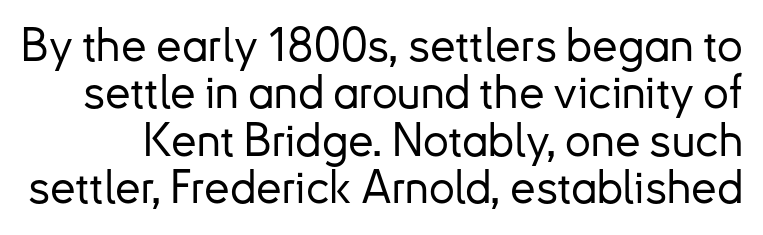
{"serif": "no", "italic": "no", "width": "normal", "stroke_contrast": "low", "x_height": "small", "monospaced": "no", "underline": "no", "line_spacing": "tight", "line_spacing_ratio": 1.03, "letter_spacing": "normal", "letter_spacing_em": 0.0, "glyph_px": 46}
